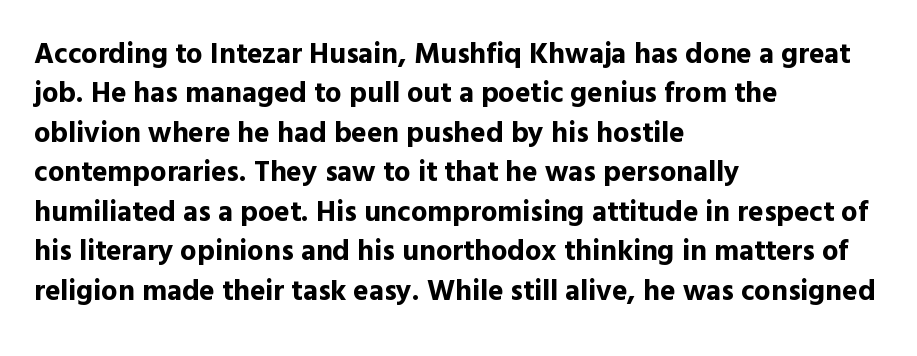
Nobody touched the tracking dial on this one. Rule under the text: the space is simply empty. Each new line begins a customary step beneath the previous one. In terms of weight, the rendering is a true, heavy bold. Horizontally, the lines are justified to the leading edge only. Note the varied advance widths — an 'i' is clearly narrower than an 'm'.
